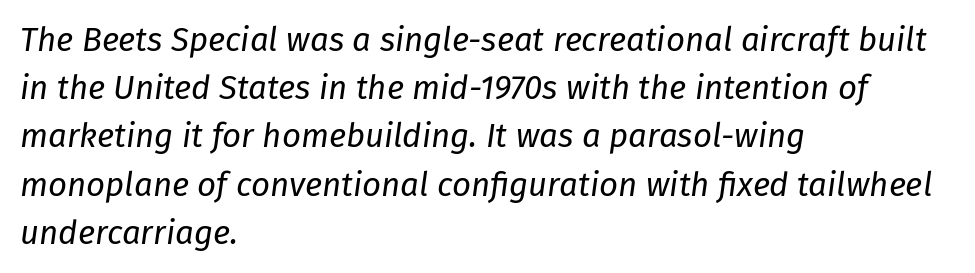
{"italic": "yes", "lean": "right", "slant_degrees": 8, "bold": "no", "weight": "regular", "width": "normal", "stroke_contrast": "low", "x_height": "medium", "monospaced": "no", "underline": "no", "align": "left", "line_spacing": "normal", "line_spacing_ratio": 1.46, "letter_spacing": "normal", "letter_spacing_em": 0.0, "glyph_px": 33}
